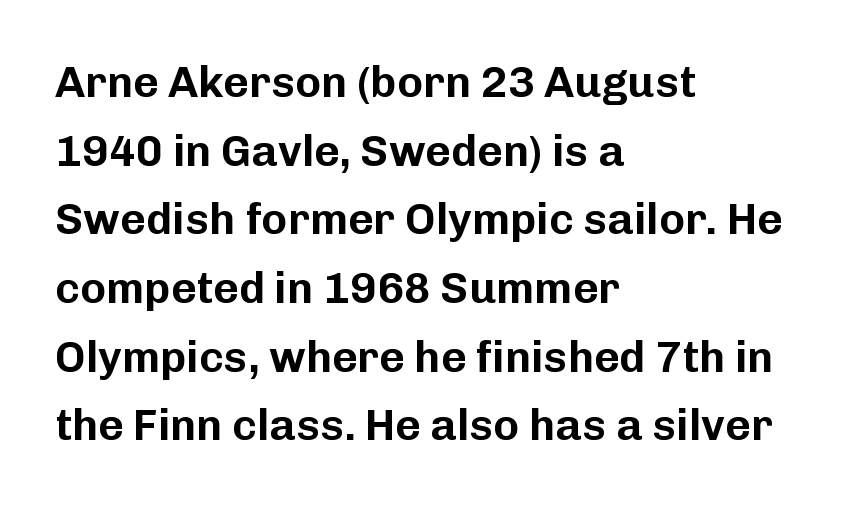
Nope, no serifs anywhere on these letters. The letters sit at their default tracking, neither squeezed nor spread. Rendered with straight, roman letterforms. The foot of each line stays bare and open.
